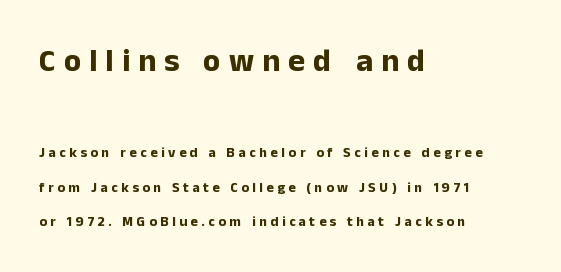
{"serif": "no", "italic": "no", "bold": "yes", "weight": "bold", "width": "normal", "stroke_contrast": "low", "x_height": "medium", "monospaced": "no", "underline": "no", "align": "left", "line_spacing": "loose", "line_spacing_ratio": 2.46, "letter_spacing": "wide", "letter_spacing_em": 0.25, "larger_block": "first", "size_ratio": 2.29, "glyph_px": 32}
